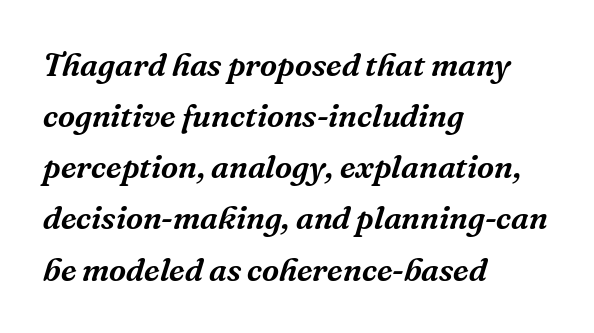
{"serif": "yes", "italic": "yes", "lean": "right", "slant_degrees": 16, "width": "normal", "stroke_contrast": "medium", "x_height": "medium", "monospaced": "no", "underline": "no", "align": "left", "line_spacing": "normal", "line_spacing_ratio": 1.55, "letter_spacing": "normal", "letter_spacing_em": 0.0, "glyph_px": 33}
